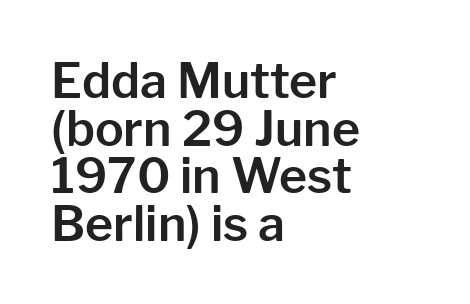
Q: Is the text italic (slanted)? A: No, it is upright.
Q: Is the typeface a serif or a sans-serif typeface? A: Sans-serif.
Q: Is the text underlined? A: No.
Q: How is the paragraph aligned? A: Left-aligned.
Q: Is the spacing between letters normal or unusually wide? A: Normal.
Q: Is the spacing between lines tight, normal or loose? A: Tight.
Q: Width (condensed, normal, or wide)? A: Normal.
Q: Stroke contrast? A: Low.
Q: x-height? A: Medium.
Q: Monospaced? A: No.
